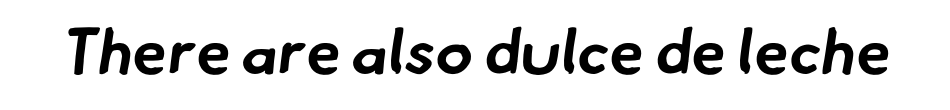
{"serif": "no", "bold": "yes", "weight": "bold", "width": "normal", "stroke_contrast": "low", "x_height": "small", "monospaced": "no", "underline": "no", "letter_spacing": "normal", "letter_spacing_em": 0.0, "glyph_px": 63}
